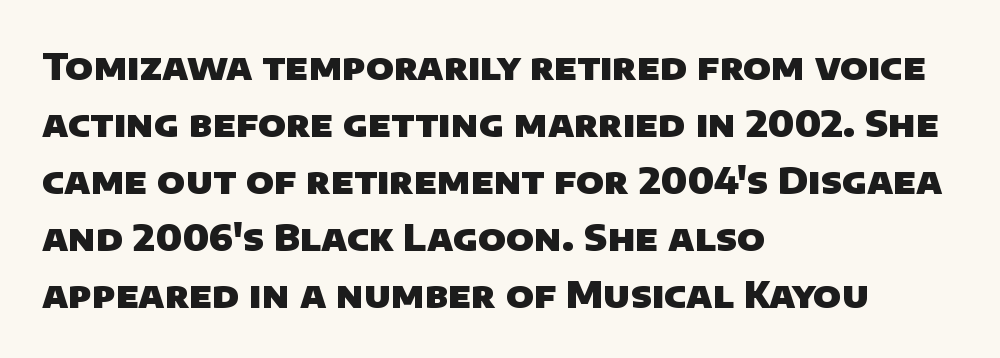
Nobody touched the tracking dial on this one. If you drew a ruler down the left edge, every line would touch it. Typographic density is high because the face is bold. The glyphs are unaccompanied by any horizontal stroke below them. These lines are rendered in a variable-pitch font. What's the leading like? Ordinary, nothing unusual.
